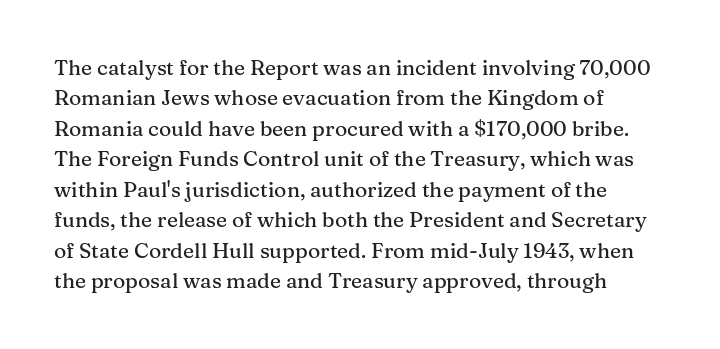
A bare baseline throughout the passage. This rendering uses left alignment, leaving the right contour irregular. Vertical strokes here are truly vertical. Glyph-to-glyph distance matches everyday printed text. If you measured baseline to baseline, you'd find a middling distance.
